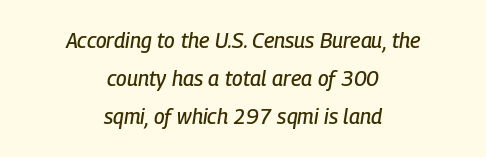
Q: Is the text italic (slanted)? A: Yes, it leans right by about 9 degrees.
Q: Is the text underlined? A: No.
Q: How is the paragraph aligned? A: Centered.
Q: Is the spacing between letters normal or unusually wide? A: Normal.
